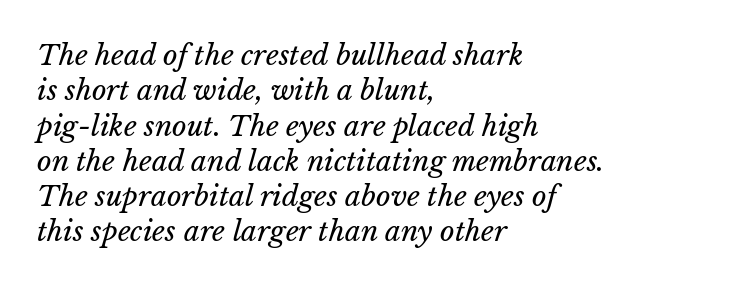
Q: Is the text bold? A: No.
Q: Is the text underlined? A: No.
Q: How is the paragraph aligned? A: Left-aligned.
Q: Is the spacing between letters normal or unusually wide? A: Normal.
Q: Is the spacing between lines tight, normal or loose? A: Normal.
Q: Width (condensed, normal, or wide)? A: Normal.
Q: Stroke contrast? A: Low.
Q: x-height? A: Medium.
Q: Monospaced? A: No.
